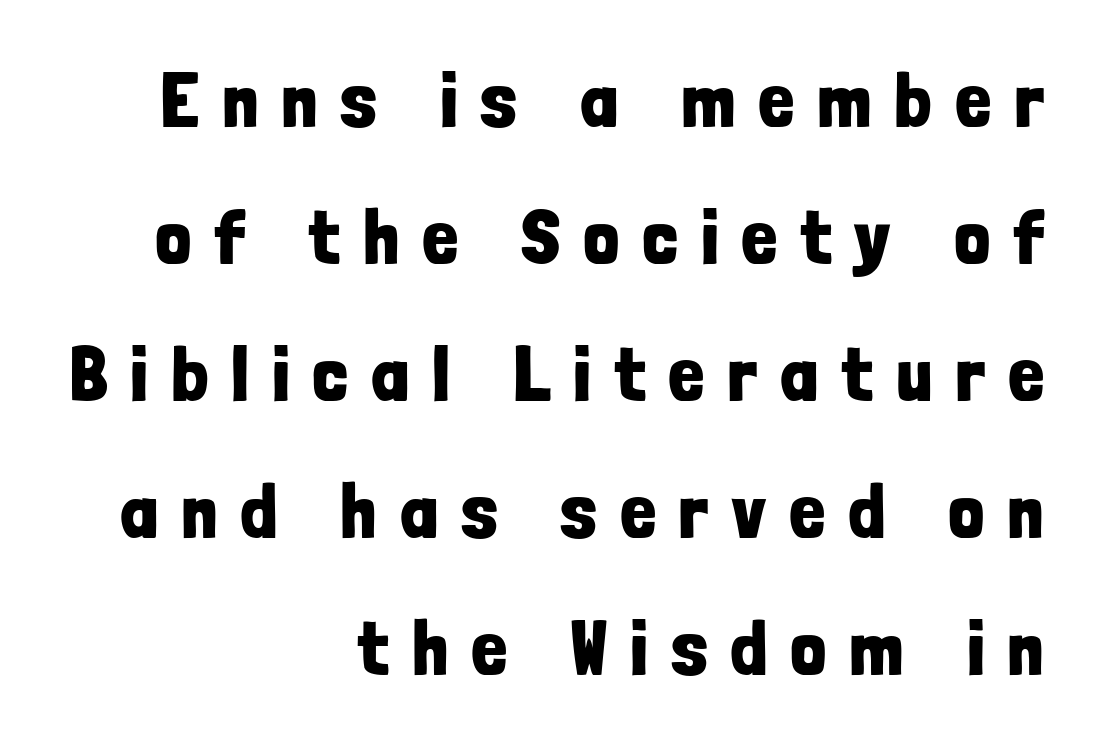
Do the letters lean? They stand straight. Characters follow at a spacing far wider than the type designer built in. The words here are not underlined. The passage shown is typed in a proportional face where columns would drift. Compared with an ordinary text face, these strokes are far heavier — a full bold.
